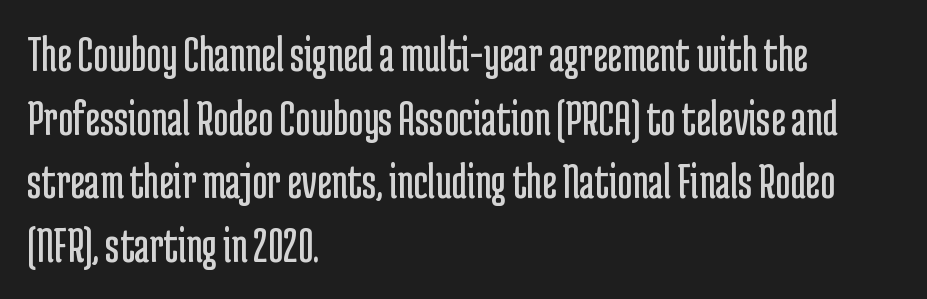
A typesetter would call this proportional, since set widths differ per character. The strokes are not fattened; the text isn't bold. The setting favours the left margin, as ordinary paragraphs usually do. The type is set solid horizontally, with unmodified tracking.
